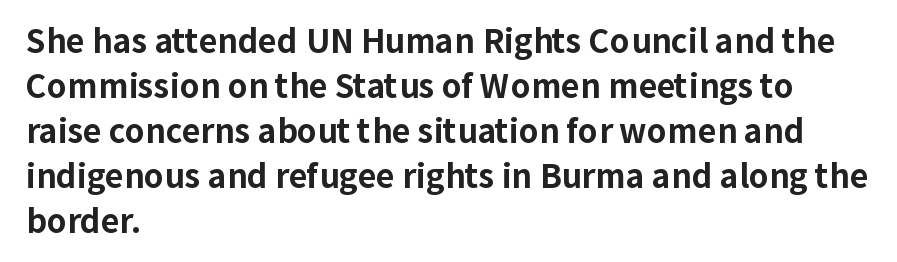
The image shows 32 px bold sans-serif type, upright; set left-aligned, normal line spacing (1.41x), normal letter spacing, not underlined; low stroke contrast and a medium x-height.
